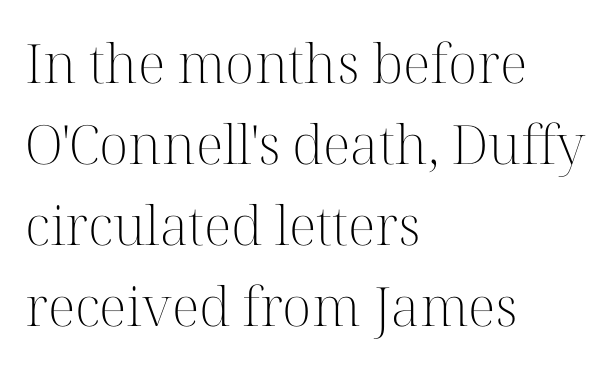
The space beneath each line is pristine and unruled. Do the characters align in a grid? No, the font is proportional. Posture: vertical. Each stroke keeps to a modest, everyday thickness or less. Baseline-to-baseline distance is the conventional proportion of letter height.
